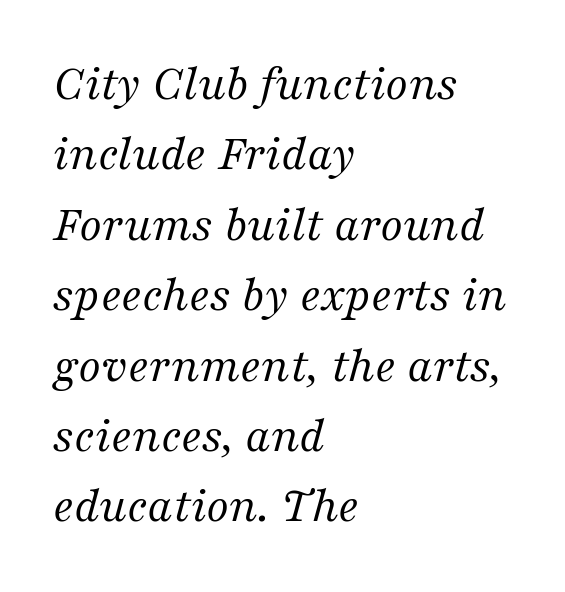
Q: Is the text bold? A: No.
Q: Is the text italic (slanted)? A: Yes, it leans right by about 16 degrees.
Q: Is the typeface a serif or a sans-serif typeface? A: Serif.
Q: Is the text underlined? A: No.
Q: How is the paragraph aligned? A: Left-aligned.
Q: Is the spacing between letters normal or unusually wide? A: Normal.
Q: Is the spacing between lines tight, normal or loose? A: Normal.
Q: Width (condensed, normal, or wide)? A: Normal.
Q: Stroke contrast? A: Medium.
Q: x-height? A: Medium.
Q: Monospaced? A: No.
